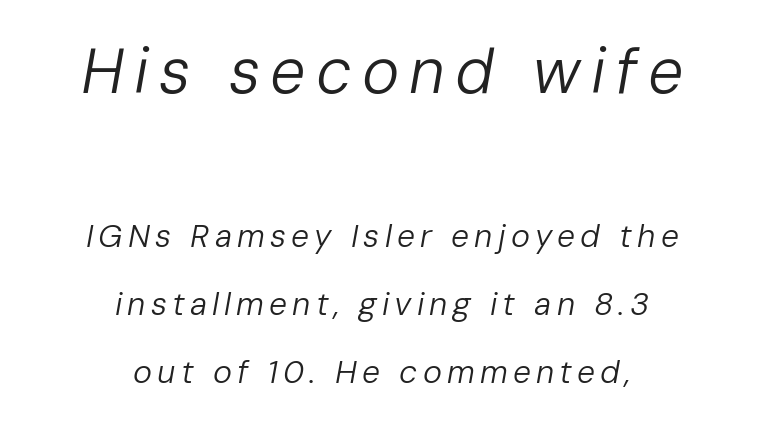
Q: Is the text bold? A: No.
Q: Is the text italic (slanted)? A: Yes, it leans right by about 10 degrees.
Q: Is the text underlined? A: No.
Q: How is the paragraph aligned? A: Centered.
Q: Is the spacing between lines tight, normal or loose? A: Loose.
Q: Which block of text is set in a larger size, the first (top) or the second (bottom)? A: The first (top) one.
Q: Width (condensed, normal, or wide)? A: Normal.
Q: Stroke contrast? A: Low.
Q: x-height? A: Medium.
Q: Monospaced? A: No.
